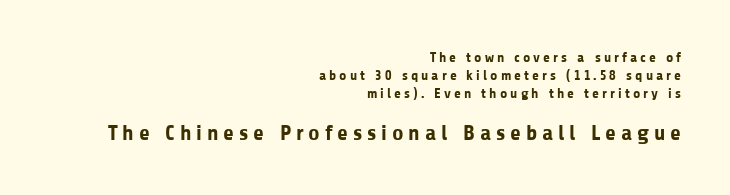
{"italic": "no", "bold": "yes", "underline": "no", "align": "right", "line_spacing": "normal", "line_spacing_ratio": 1.27, "letter_spacing": "wide", "letter_spacing_em": 0.22, "larger_block": "second", "size_ratio": 1.57, "glyph_px": 22}
